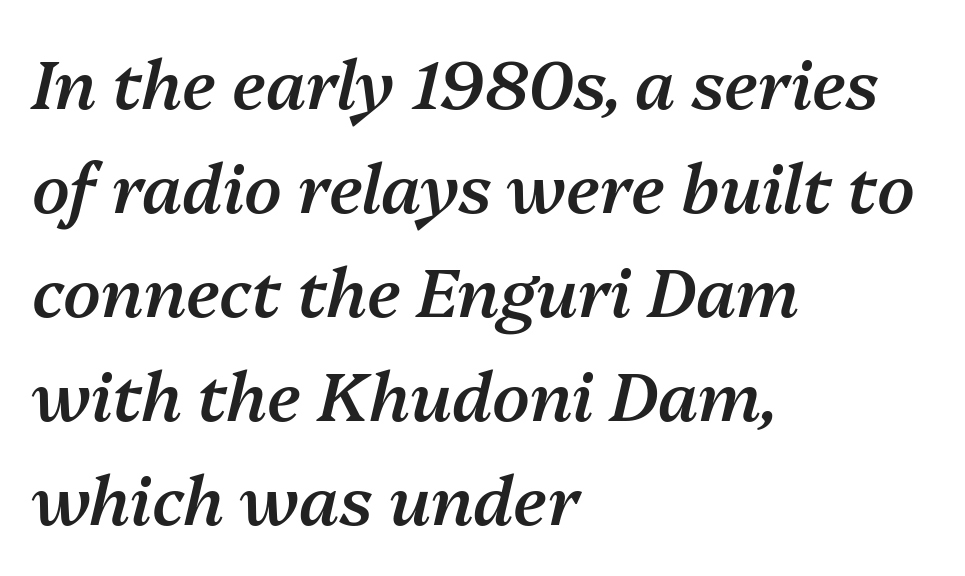
{"italic": "yes", "lean": "right", "slant_degrees": 13, "bold": "semi", "weight": "semibold", "width": "normal", "stroke_contrast": "medium", "x_height": "medium", "monospaced": "no", "underline": "no", "align": "left", "line_spacing": "normal", "line_spacing_ratio": 1.53, "letter_spacing": "normal", "letter_spacing_em": 0.0, "glyph_px": 68}
